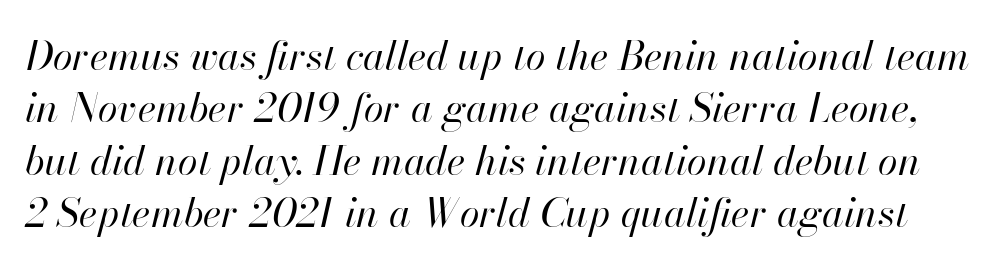
{"italic": "yes", "lean": "right", "slant_degrees": 13, "bold": "no", "weight": "regular", "width": "normal", "stroke_contrast": "high", "x_height": "small", "monospaced": "no", "underline": "no", "line_spacing": "normal", "line_spacing_ratio": 1.31, "letter_spacing": "normal", "letter_spacing_em": 0.0, "glyph_px": 40}
